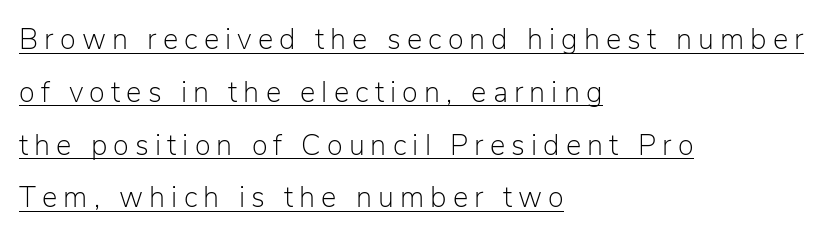
Q: Is the text bold? A: No.
Q: Is the text italic (slanted)? A: No, it is upright.
Q: Is the typeface a serif or a sans-serif typeface? A: Sans-serif.
Q: Is the text underlined? A: Yes.
Q: How is the paragraph aligned? A: Left-aligned.
Q: Is the spacing between letters normal or unusually wide? A: Unusually wide.
Q: Width (condensed, normal, or wide)? A: Normal.
Q: Stroke contrast? A: Low.
Q: x-height? A: Medium.
Q: Monospaced? A: No.
